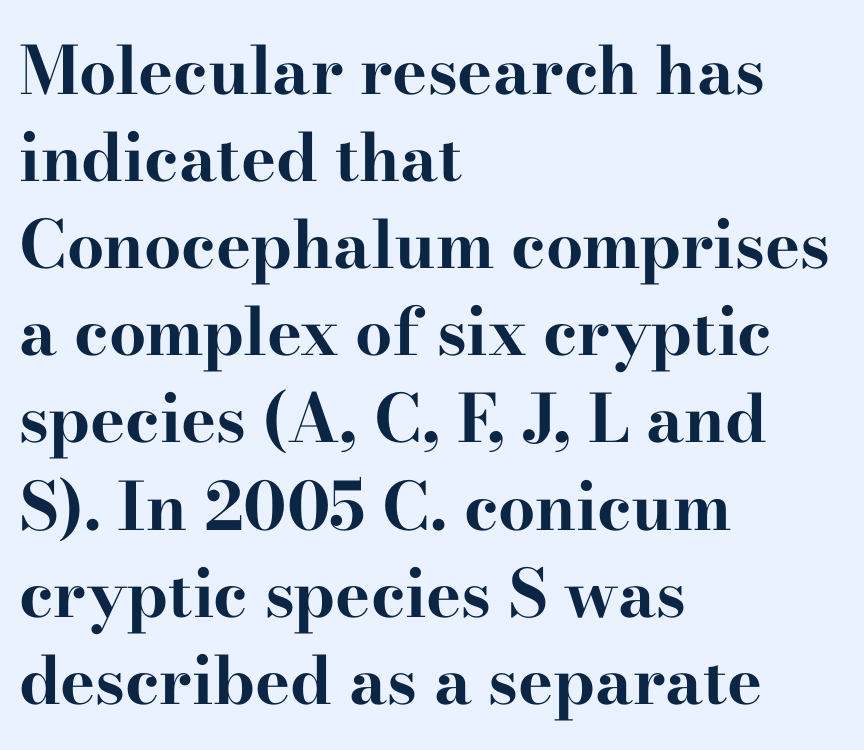
The image shows 66 px bold, wide serif type, upright; set left-aligned, normal line spacing (1.32x), normal letter spacing, not underlined; high stroke contrast and a small x-height.
